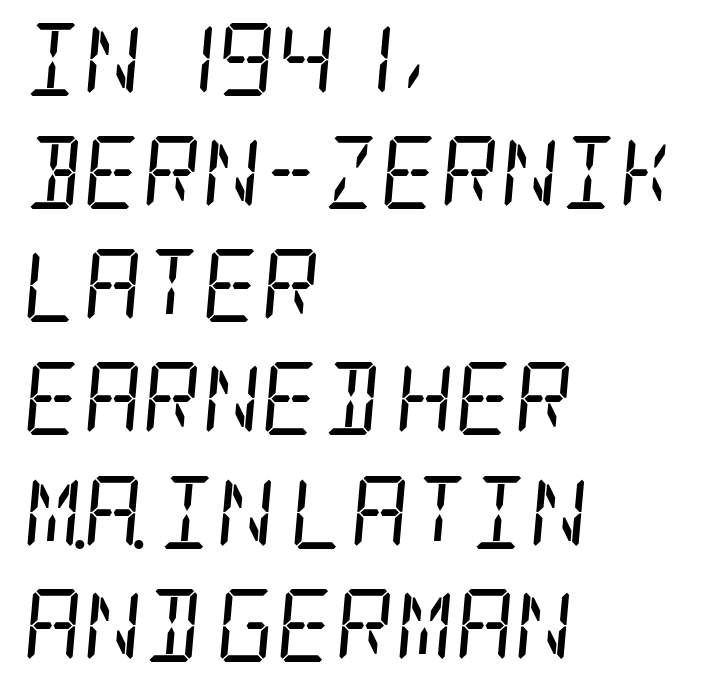
Q: Is the text bold? A: No.
Q: Is the text italic (slanted)? A: Yes, it leans right by about 5 degrees.
Q: Is the typeface a serif or a sans-serif typeface? A: Serif.
Q: Is the text underlined? A: No.
Q: How is the paragraph aligned? A: Left-aligned.
Q: Is the spacing between letters normal or unusually wide? A: Normal.
Q: Is the spacing between lines tight, normal or loose? A: Normal.
Q: Width (condensed, normal, or wide)? A: Condensed.
Q: Stroke contrast? A: Low.
Q: x-height? A: Large.
